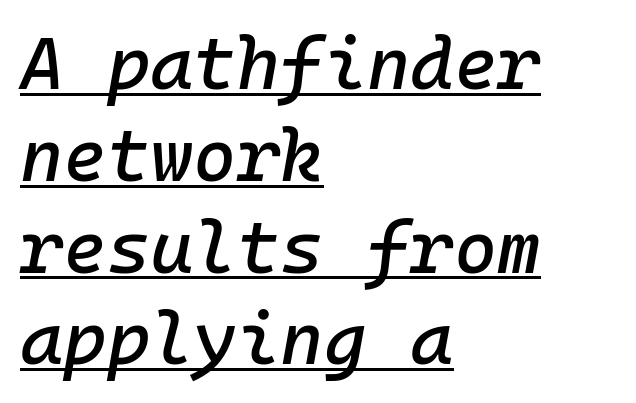
Where is the straight margin? On the left. Honestly, the underline is the first thing you notice here. The letters sit at their default tracking, neither squeezed nor spread. These lines are rendered in a fixed-pitch font.
